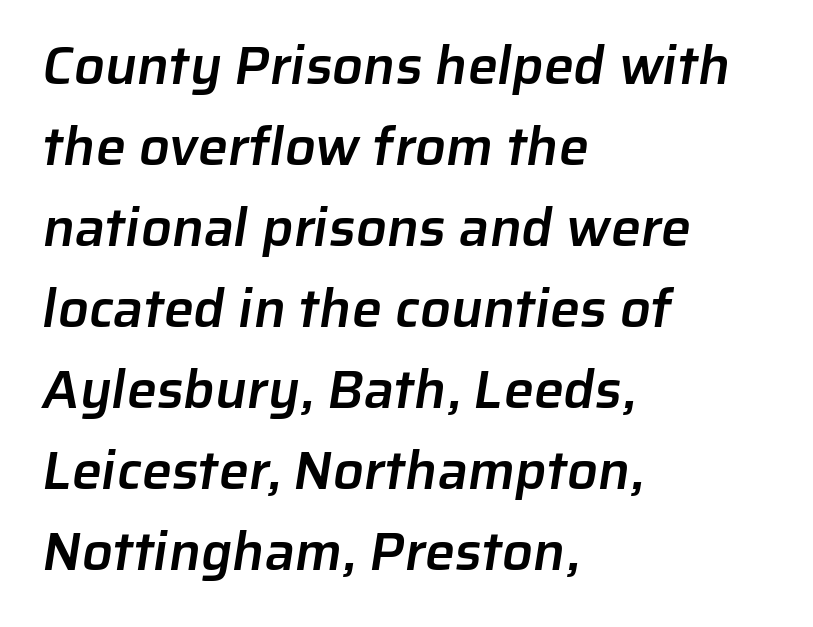
{"serif": "no", "bold": "semi", "weight": "semibold", "width": "normal", "stroke_contrast": "low", "x_height": "medium", "monospaced": "no", "underline": "no", "align": "left", "line_spacing": "normal", "line_spacing_ratio": 1.5, "letter_spacing": "normal", "letter_spacing_em": 0.0, "glyph_px": 54}
